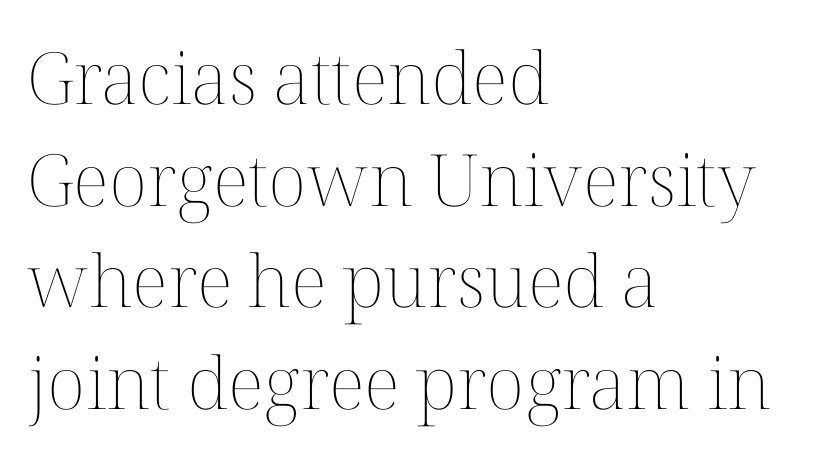
The image shows 72 px thin type, upright; set left-aligned, normal line spacing (1.41x), normal letter spacing, not underlined; medium stroke contrast and a medium x-height.
